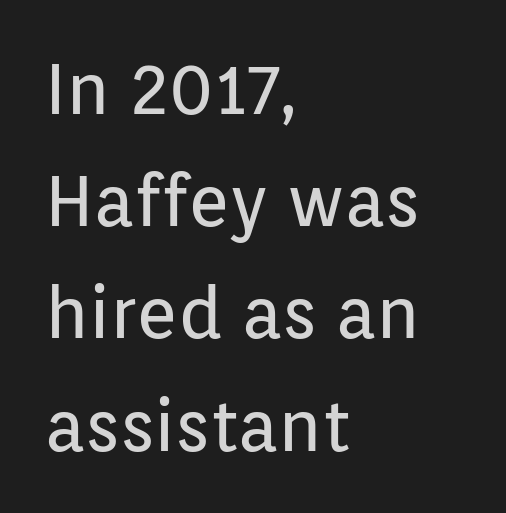
The image shows 71 px regular-weight sans-serif type, upright; set left-aligned, normal line spacing (1.58x), normal letter spacing, not underlined; low stroke contrast and a medium x-height.
